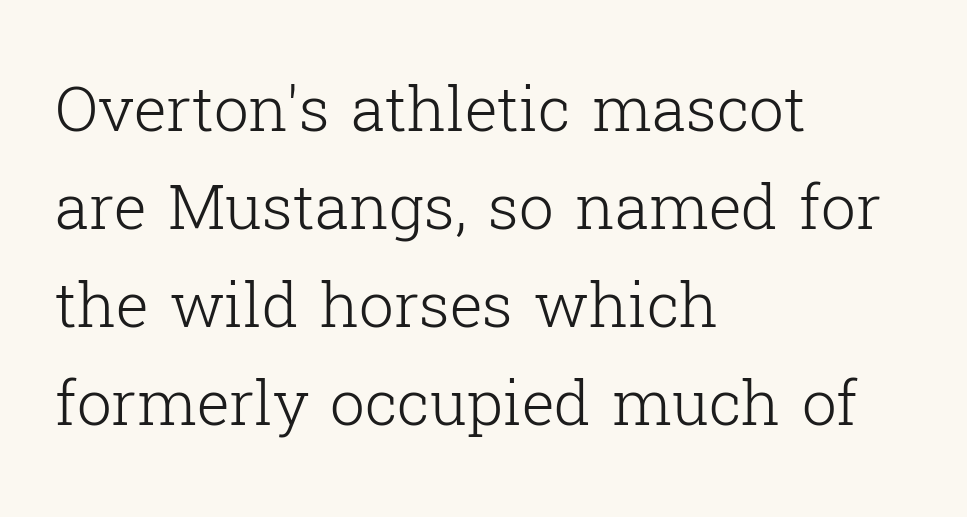
Q: Is the text bold? A: No.
Q: Is the text italic (slanted)? A: No, it is upright.
Q: Is the typeface a serif or a sans-serif typeface? A: Serif.
Q: Is the text underlined? A: No.
Q: How is the paragraph aligned? A: Left-aligned.
Q: Is the spacing between letters normal or unusually wide? A: Normal.
Q: Is the spacing between lines tight, normal or loose? A: Normal.
Q: Width (condensed, normal, or wide)? A: Normal.
Q: Stroke contrast? A: Low.
Q: x-height? A: Medium.
Q: Monospaced? A: No.
